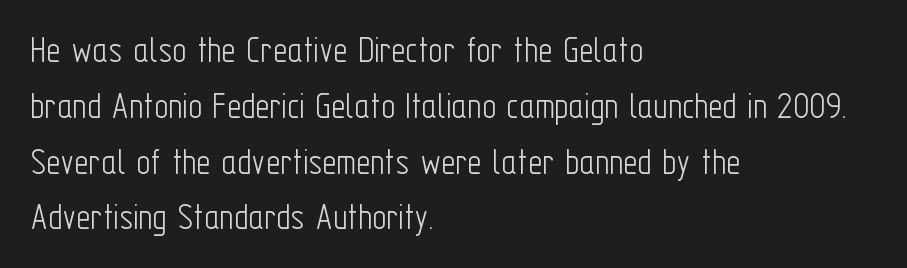
Spacing verdict: proportional, widths tailored to each character. Unlike italic type, these characters show no tilt at all. Leading: standard. Does the copy run flush right? No — it runs flush left.
